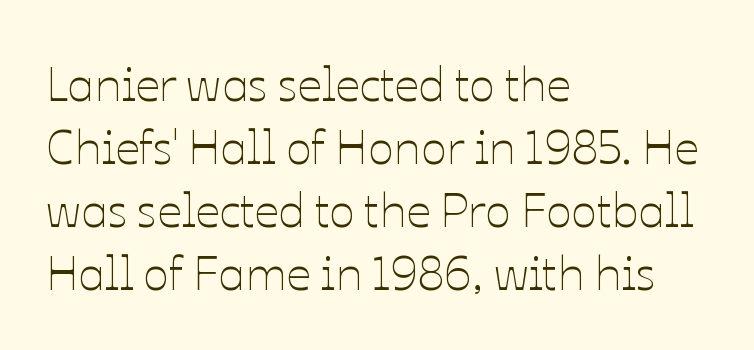
The image shows 48 px thin type, upright; set left-aligned, normal line spacing (1.31x), normal letter spacing, not underlined; low stroke contrast and a medium x-height.
